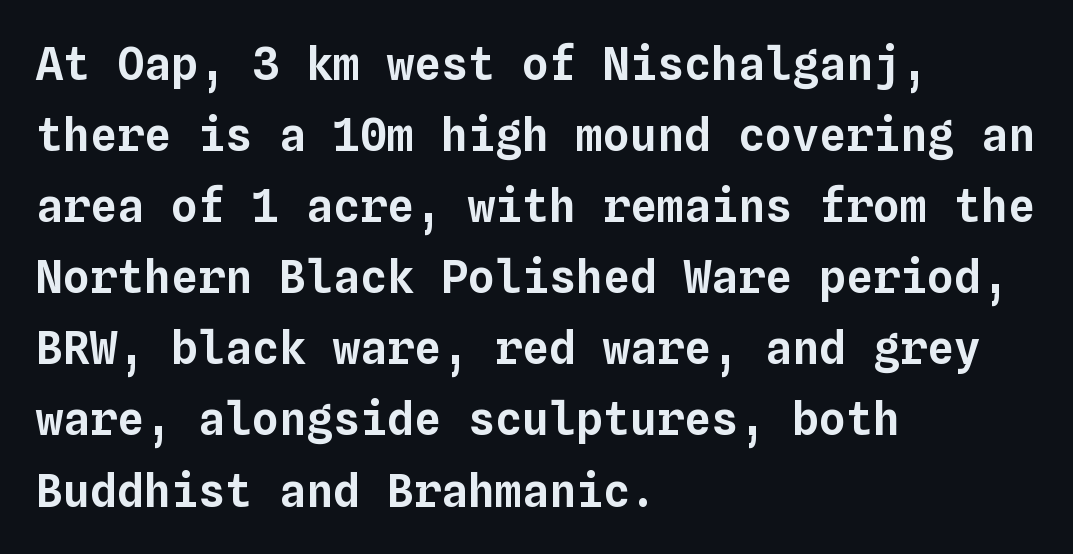
{"italic": "no", "width": "normal", "stroke_contrast": "low", "x_height": "medium", "monospaced": "yes", "underline": "no", "align": "left", "line_spacing": "normal", "line_spacing_ratio": 1.58, "letter_spacing": "normal", "letter_spacing_em": 0.0, "glyph_px": 45}
